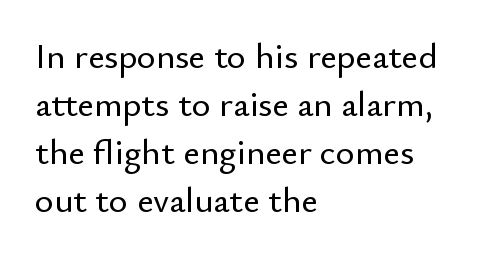
{"serif": "no", "italic": "no", "width": "normal", "stroke_contrast": "low", "x_height": "small", "monospaced": "no", "underline": "no", "align": "left", "line_spacing": "normal", "line_spacing_ratio": 1.33, "letter_spacing": "normal", "letter_spacing_em": 0.0, "glyph_px": 36}
